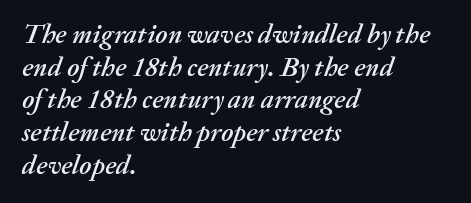
Notice how the stems are inclined rather than vertical — that's the hallmark of italics. Honestly, the letter spacing is just normal — you wouldn't notice it. The glyphs are unaccompanied by any horizontal stroke below them. The paragraph has a hard left edge and a soft right edge.
